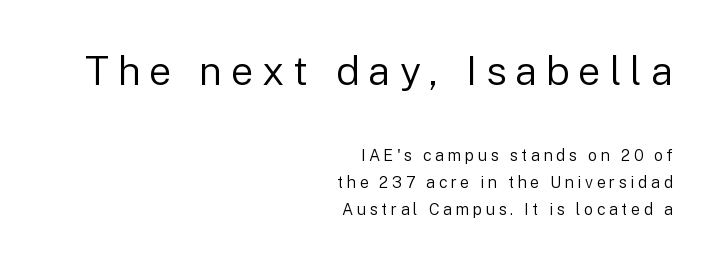
Q: Is the text bold? A: No.
Q: Is the text italic (slanted)? A: No, it is upright.
Q: Is the typeface a serif or a sans-serif typeface? A: Sans-serif.
Q: Is the text underlined? A: No.
Q: How is the paragraph aligned? A: Right-aligned.
Q: Is the spacing between letters normal or unusually wide? A: Unusually wide.
Q: Is the spacing between lines tight, normal or loose? A: Normal.
Q: Which block of text is set in a larger size, the first (top) or the second (bottom)? A: The first (top) one.
Q: Width (condensed, normal, or wide)? A: Normal.
Q: Stroke contrast? A: Low.
Q: x-height? A: Medium.
Q: Monospaced? A: No.
